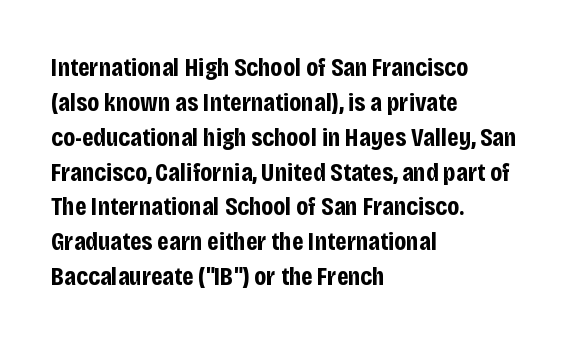
The image shows 26 px bold type, upright; set left-aligned, normal line spacing (1.34x), normal letter spacing, not underlined.
